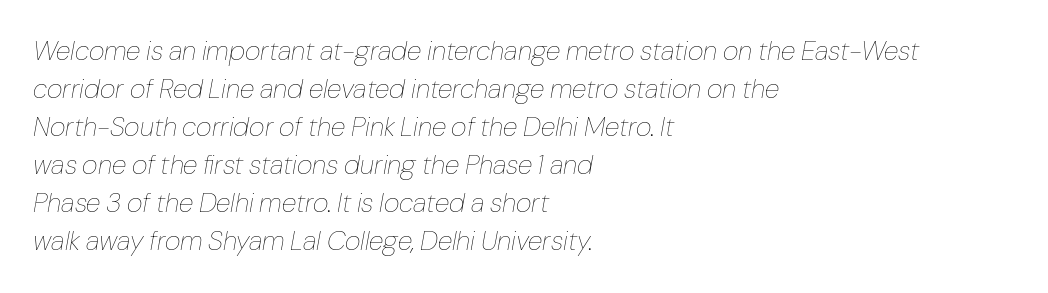
{"italic": "yes", "lean": "right", "slant_degrees": 10, "bold": "no", "underline": "no", "align": "left", "line_spacing": "normal", "line_spacing_ratio": 1.41, "letter_spacing": "normal", "letter_spacing_em": 0.0, "glyph_px": 27}
